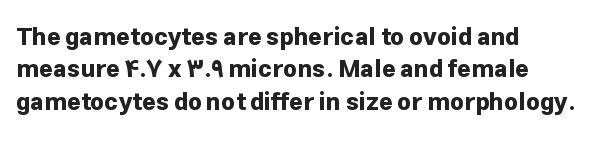
{"italic": "no", "bold": "yes", "underline": "no", "align": "left", "line_spacing": "normal", "line_spacing_ratio": 1.35, "letter_spacing": "normal", "letter_spacing_em": 0.0, "glyph_px": 24}
